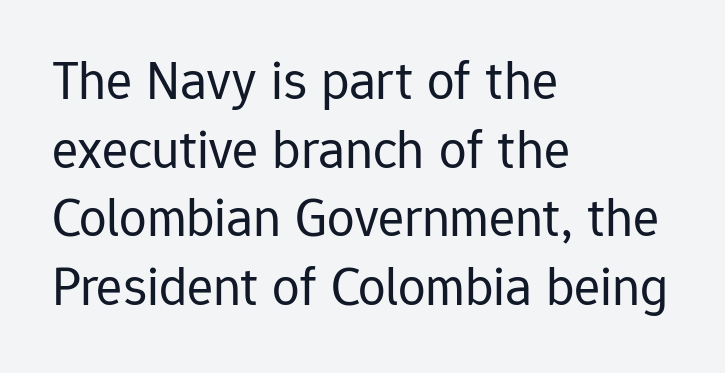
Q: Is the text bold? A: No.
Q: Is the text italic (slanted)? A: No, it is upright.
Q: Is the typeface a serif or a sans-serif typeface? A: Sans-serif.
Q: Is the text underlined? A: No.
Q: How is the paragraph aligned? A: Left-aligned.
Q: Is the spacing between letters normal or unusually wide? A: Normal.
Q: Is the spacing between lines tight, normal or loose? A: Normal.
Q: Width (condensed, normal, or wide)? A: Normal.
Q: Stroke contrast? A: Low.
Q: x-height? A: Medium.
Q: Monospaced? A: No.
